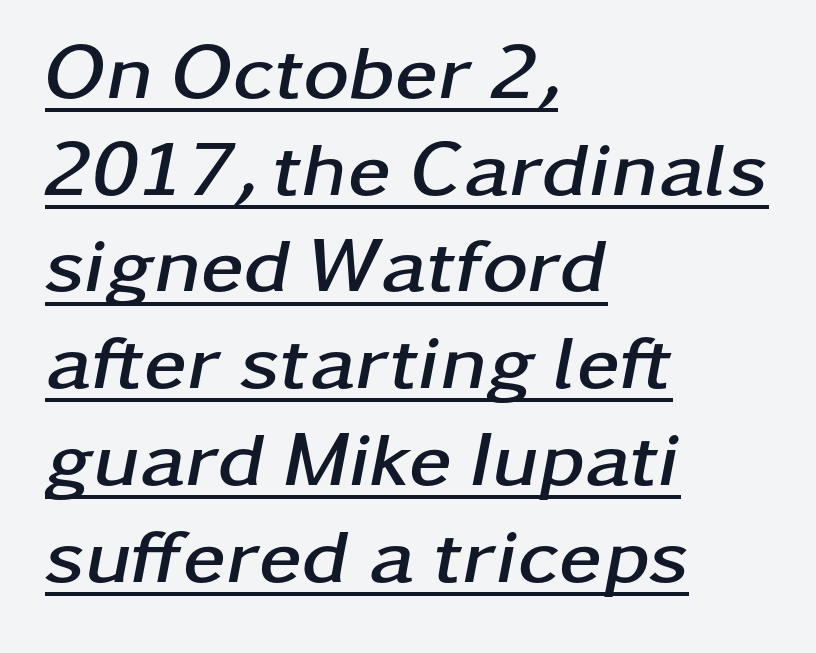
The image shows 78 px semibold, wide type, italic (leaning right); set left-aligned, line spacing 1.24x, normal letter spacing, underlined; low stroke contrast and a medium x-height.
